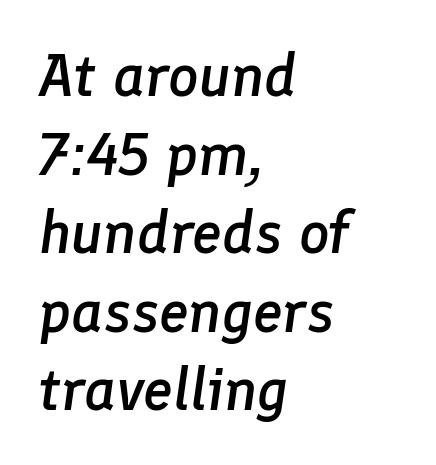
Q: Is the text bold? A: Semi-bold.
Q: Is the text italic (slanted)? A: Yes, it leans right by about 8 degrees.
Q: Is the text underlined? A: No.
Q: How is the paragraph aligned? A: Left-aligned.
Q: Is the spacing between letters normal or unusually wide? A: Normal.
Q: Is the spacing between lines tight, normal or loose? A: Normal.
Q: Width (condensed, normal, or wide)? A: Normal.
Q: Stroke contrast? A: Low.
Q: x-height? A: Medium.
Q: Monospaced? A: No.
